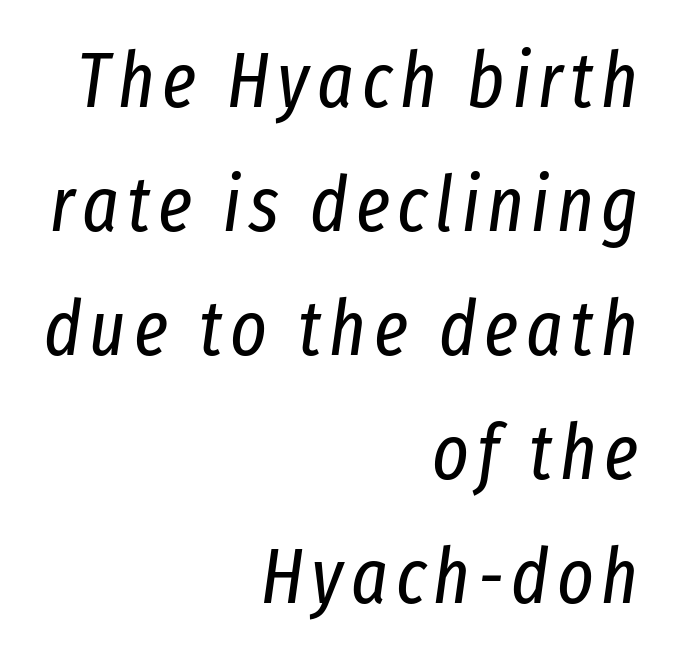
Is the type heavy? It reads as light-to-regular instead. Think of a printed novel: that variable character pitch is what you see here. In terms of leading, this rendering sits right in the middle. Bare-footed words on every line. Compared with ordinary roman type, these characters are visibly tilted.
